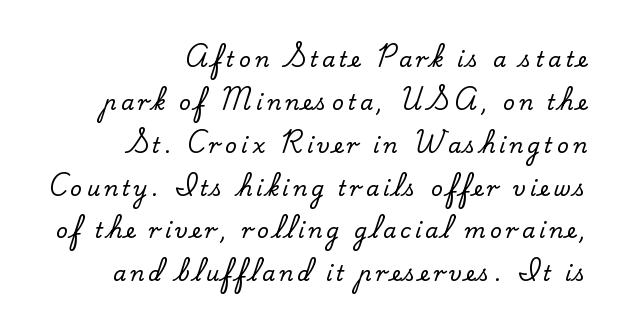
{"underline": "no", "align": "right", "line_spacing": "loose", "line_spacing_ratio": 2.04, "glyph_px": 21}
